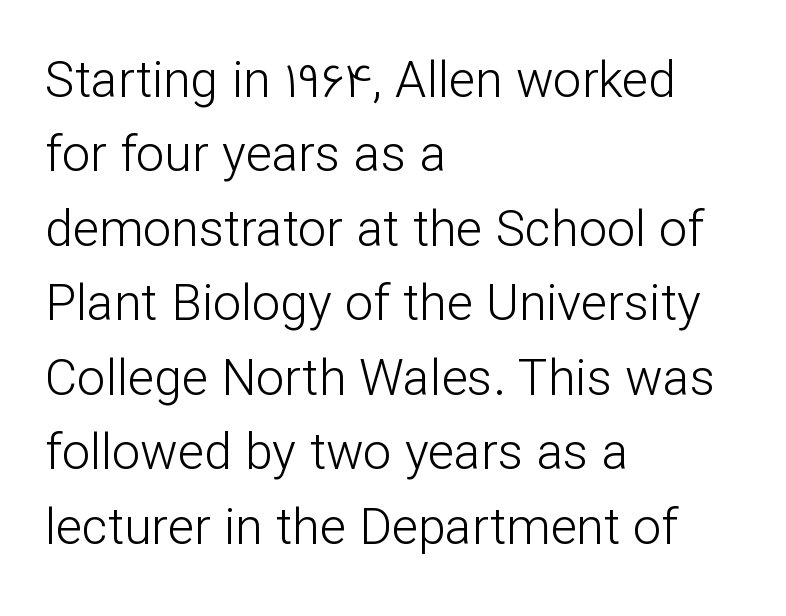
Vertical spacing — default. Quick note: underline off. Italic: no, the glyphs are upright roman. A light-to-regular cut is what we see here.
